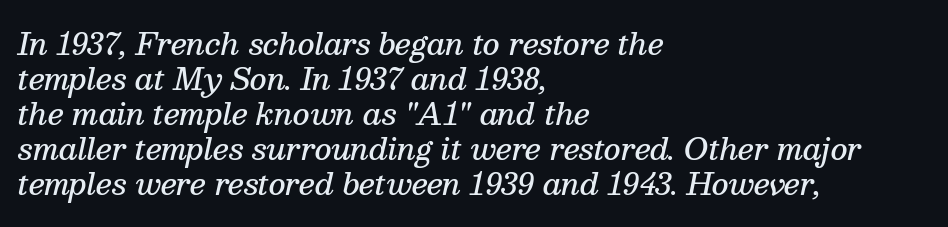
{"serif": "yes", "italic": "yes", "lean": "right", "slant_degrees": 13, "bold": "semi", "weight": "semibold", "width": "normal", "stroke_contrast": "medium", "x_height": "medium", "monospaced": "no", "underline": "no", "align": "left", "line_spacing_ratio": 1.21, "letter_spacing": "normal", "letter_spacing_em": 0.0, "glyph_px": 29}
